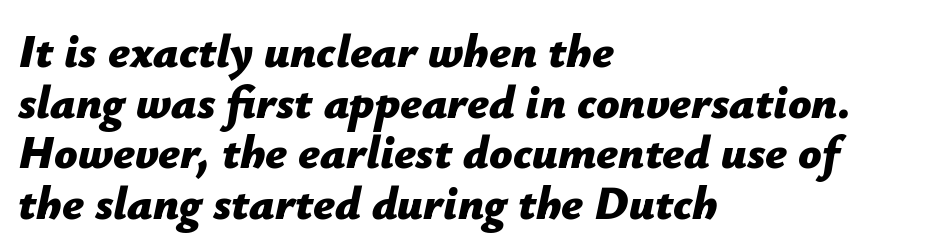
The foot of each line stays bare and open. A typesetter would call this proportional, since set widths differ per character. Weight: bold. Each word holds together tightly as a unit, with standard inter-letter gaps. Notice how the stems are inclined rather than vertical — that's the hallmark of italics.
